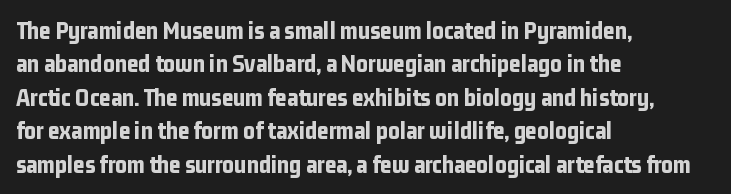
{"italic": "no", "bold": "yes", "underline": "no", "align": "left", "line_spacing": "normal", "line_spacing_ratio": 1.34, "letter_spacing": "normal", "letter_spacing_em": 0.0, "glyph_px": 25}
